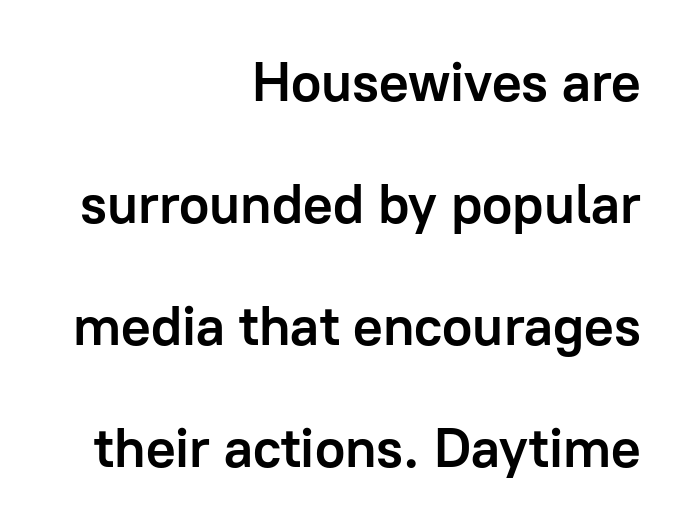
{"serif": "no", "italic": "no", "bold": "yes", "weight": "semibold", "width": "normal", "stroke_contrast": "low", "x_height": "medium", "monospaced": "no", "underline": "no", "align": "right", "line_spacing": "loose", "line_spacing_ratio": 2.22, "letter_spacing": "normal", "letter_spacing_em": 0.0, "glyph_px": 55}
